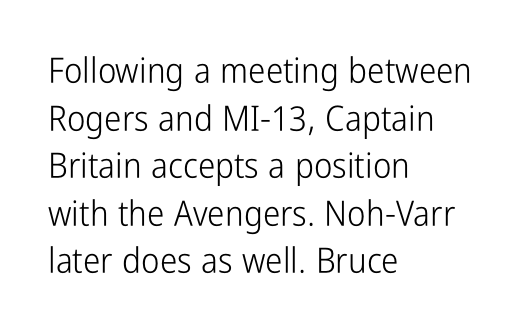
{"serif": "no", "italic": "no", "bold": "no", "weight": "light", "width": "condensed", "stroke_contrast": "low", "x_height": "medium", "monospaced": "no", "underline": "no", "align": "left", "line_spacing": "normal", "line_spacing_ratio": 1.36, "letter_spacing": "normal", "letter_spacing_em": 0.0, "glyph_px": 35}
